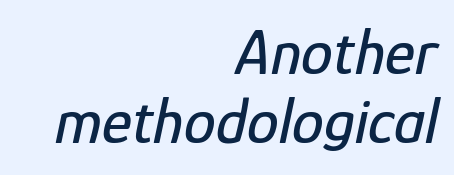
This sample uses plain, unmodified letter spacing. The passage shown is typed in a proportional face where columns would drift. This sample is right-justified, so line beginnings fall wherever the words allow. Cramped leading. The passage shown leans; its letterforms are oblique. Unmarked baselines from the first word to the last.
